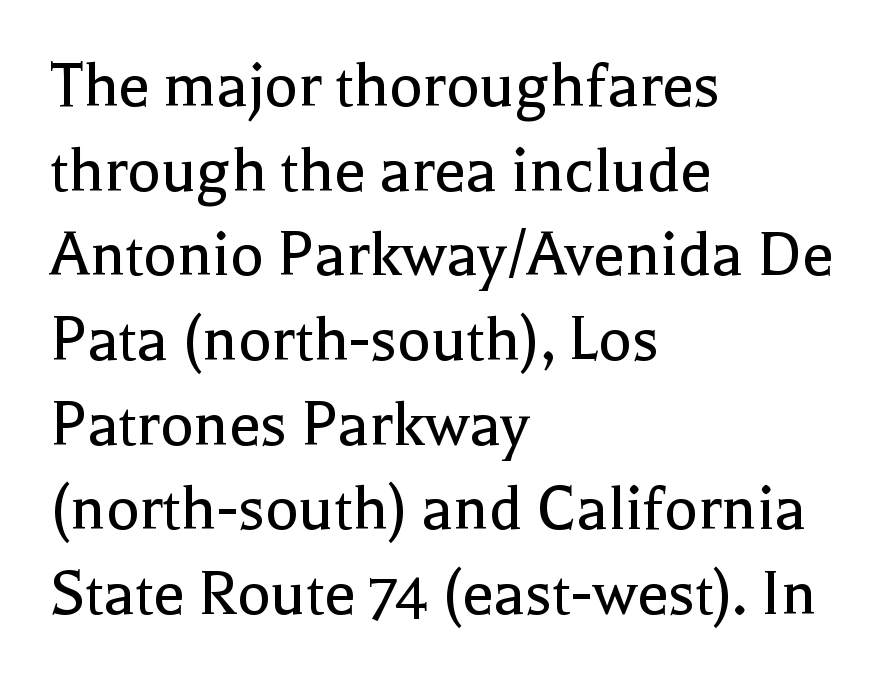
{"serif": "yes", "italic": "no", "bold": "no", "weight": "regular", "width": "normal", "x_height": "medium", "monospaced": "no", "underline": "no", "align": "left", "line_spacing_ratio": 1.21, "letter_spacing": "normal", "letter_spacing_em": 0.0, "glyph_px": 70}
